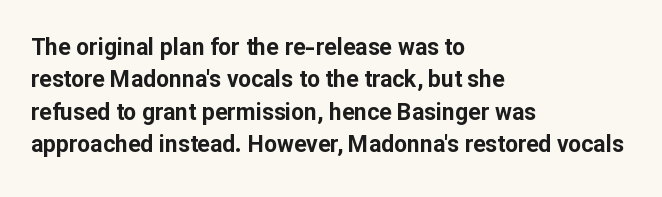
Q: Is the text bold? A: Yes.
Q: Is the text italic (slanted)? A: No, it is upright.
Q: Is the text underlined? A: No.
Q: How is the paragraph aligned? A: Left-aligned.
Q: Is the spacing between letters normal or unusually wide? A: Normal.
Q: Is the spacing between lines tight, normal or loose? A: Normal.
